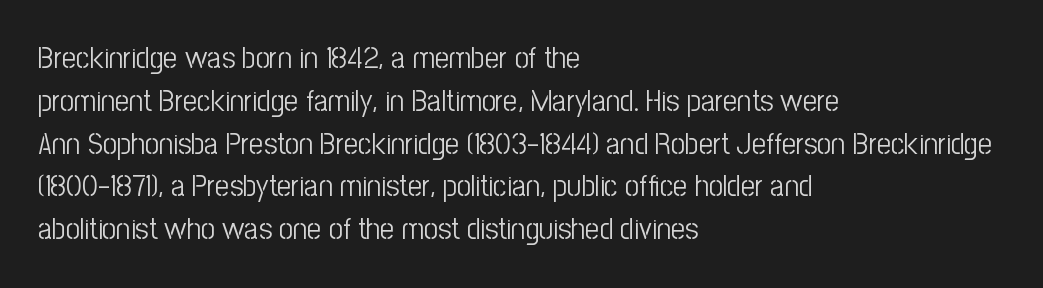
Q: Is the text bold? A: No.
Q: Is the text italic (slanted)? A: No, it is upright.
Q: Is the typeface a serif or a sans-serif typeface? A: Sans-serif.
Q: Is the text underlined? A: No.
Q: How is the paragraph aligned? A: Left-aligned.
Q: Is the spacing between letters normal or unusually wide? A: Normal.
Q: Is the spacing between lines tight, normal or loose? A: Normal.
Q: Width (condensed, normal, or wide)? A: Condensed.
Q: Stroke contrast? A: Low.
Q: x-height? A: Medium.
Q: Monospaced? A: No.
